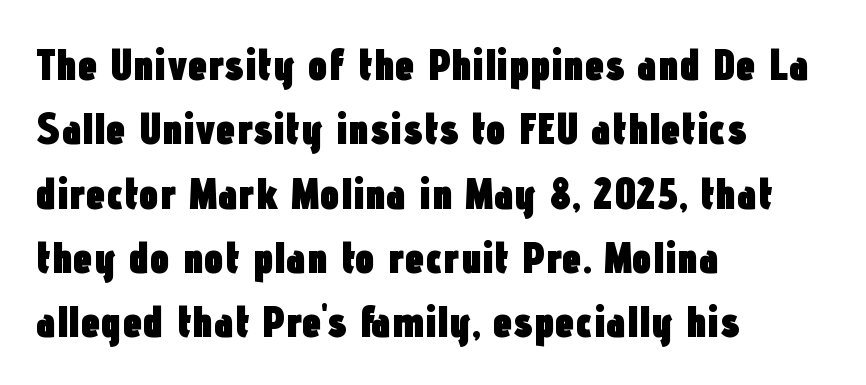
Q: Is the text bold? A: Yes.
Q: Is the text italic (slanted)? A: No, it is upright.
Q: Is the typeface a serif or a sans-serif typeface? A: Sans-serif.
Q: Is the text underlined? A: No.
Q: How is the paragraph aligned? A: Left-aligned.
Q: Is the spacing between letters normal or unusually wide? A: Normal.
Q: Is the spacing between lines tight, normal or loose? A: Normal.
Q: Width (condensed, normal, or wide)? A: Condensed.
Q: Stroke contrast? A: Low.
Q: x-height? A: Medium.
Q: Monospaced? A: No.
